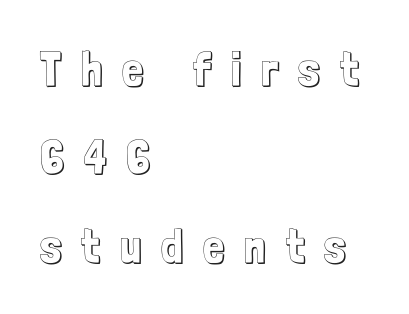
Q: Is the text italic (slanted)? A: No, it is upright.
Q: Is the text underlined? A: No.
Q: How is the paragraph aligned? A: Left-aligned.
Q: Is the spacing between letters normal or unusually wide? A: Unusually wide.
Q: Width (condensed, normal, or wide)? A: Condensed.
Q: x-height? A: Medium.
Q: Monospaced? A: No.
